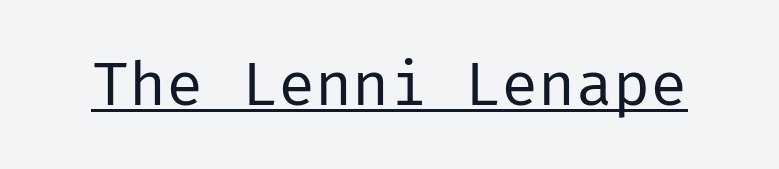
{"serif": "no", "italic": "no", "bold": "no", "weight": "regular", "width": "normal", "stroke_contrast": "low", "x_height": "medium", "underline": "yes", "letter_spacing": "normal", "letter_spacing_em": 0.0, "glyph_px": 62}
